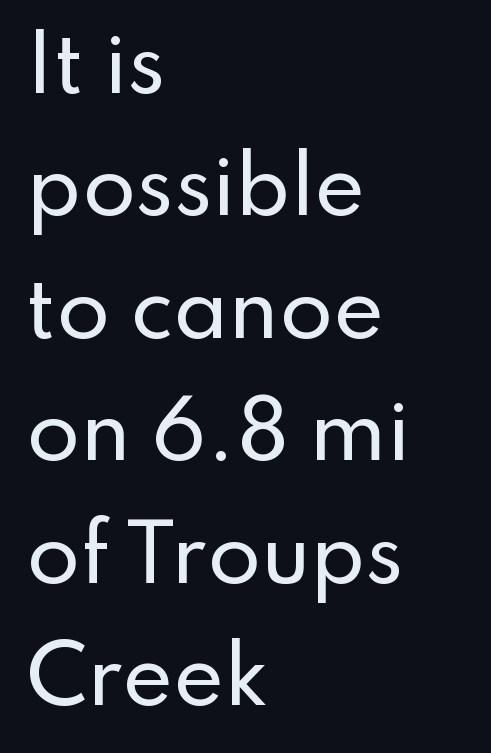
Q: Is the text italic (slanted)? A: No, it is upright.
Q: Is the typeface a serif or a sans-serif typeface? A: Sans-serif.
Q: Is the text underlined? A: No.
Q: How is the paragraph aligned? A: Left-aligned.
Q: Is the spacing between letters normal or unusually wide? A: Normal.
Q: Is the spacing between lines tight, normal or loose? A: Normal.
Q: Width (condensed, normal, or wide)? A: Normal.
Q: Stroke contrast? A: Low.
Q: x-height? A: Small.
Q: Monospaced? A: No.
